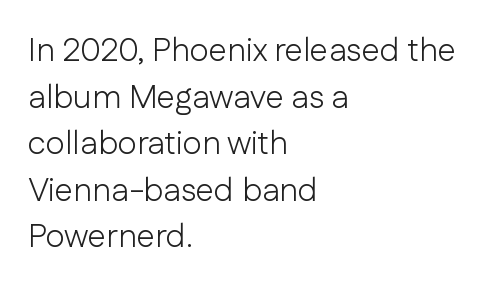
{"serif": "no", "italic": "no", "bold": "no", "weight": "light", "width": "normal", "stroke_contrast": "low", "x_height": "medium", "monospaced": "no", "underline": "no", "align": "left", "line_spacing": "normal", "line_spacing_ratio": 1.41, "letter_spacing": "normal", "letter_spacing_em": 0.0, "glyph_px": 33}
